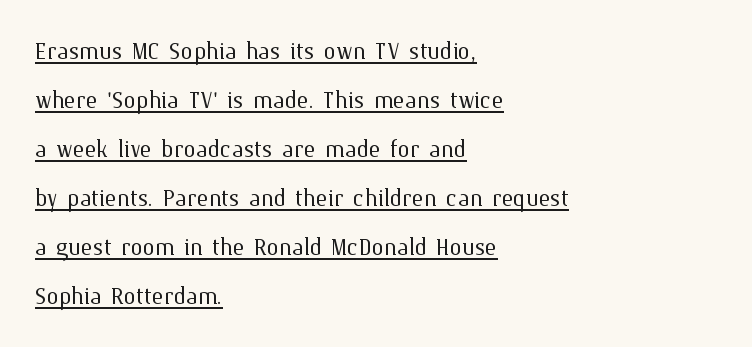
The image shows 31 px light type, upright; set left-aligned, normal line spacing (1.58x), normal letter spacing, underlined; medium stroke contrast and a medium x-height.
